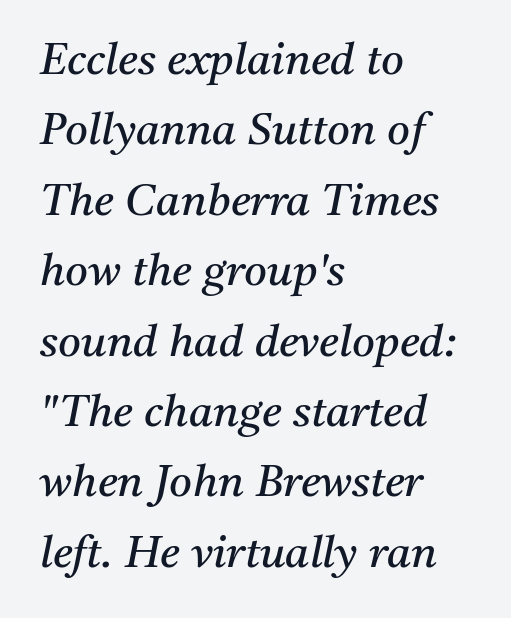
If you drew a line through each stem, it would be angled. There is no visible air inserted between adjacent glyphs. The font family rendered here belongs to the serif group. The strip under each line holds only bare page. Normally led — the rows are evenly, conventionally spaced.
